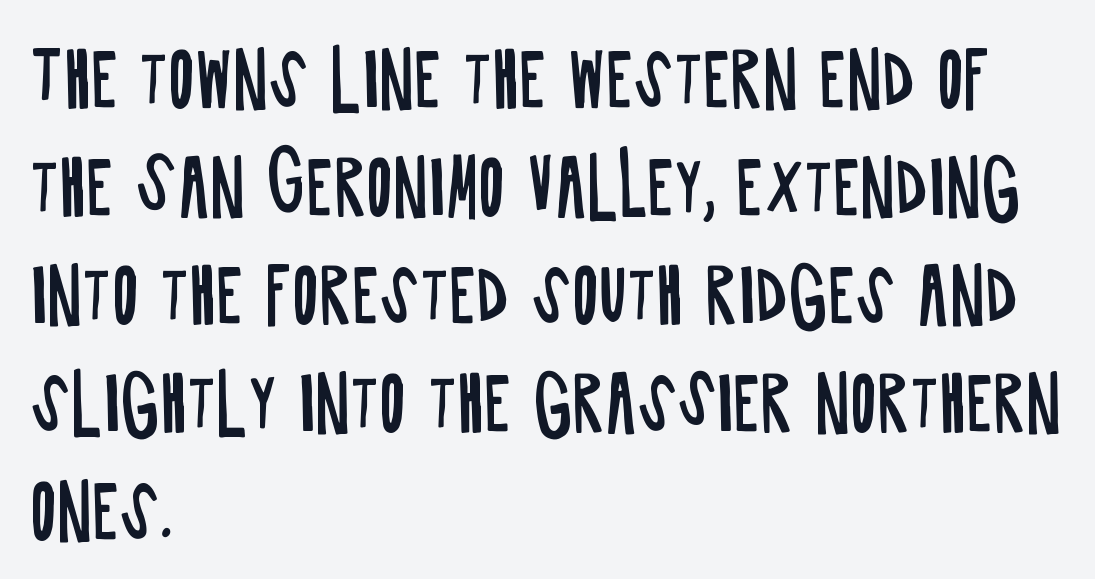
{"serif": "no", "italic": "no", "bold": "no", "weight": "regular", "width": "condensed", "stroke_contrast": "low", "x_height": "large", "monospaced": "no", "underline": "no", "align": "left", "line_spacing": "normal", "line_spacing_ratio": 1.5, "letter_spacing": "normal", "letter_spacing_em": 0.0, "glyph_px": 72}
